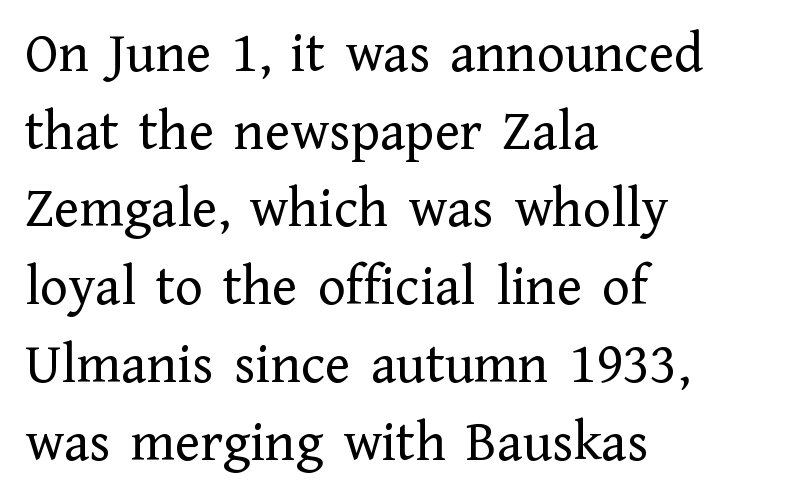
The image shows 58 px regular-weight serif type, upright; set left-aligned, normal line spacing (1.34x), normal letter spacing, not underlined; low stroke contrast and a medium x-height.
